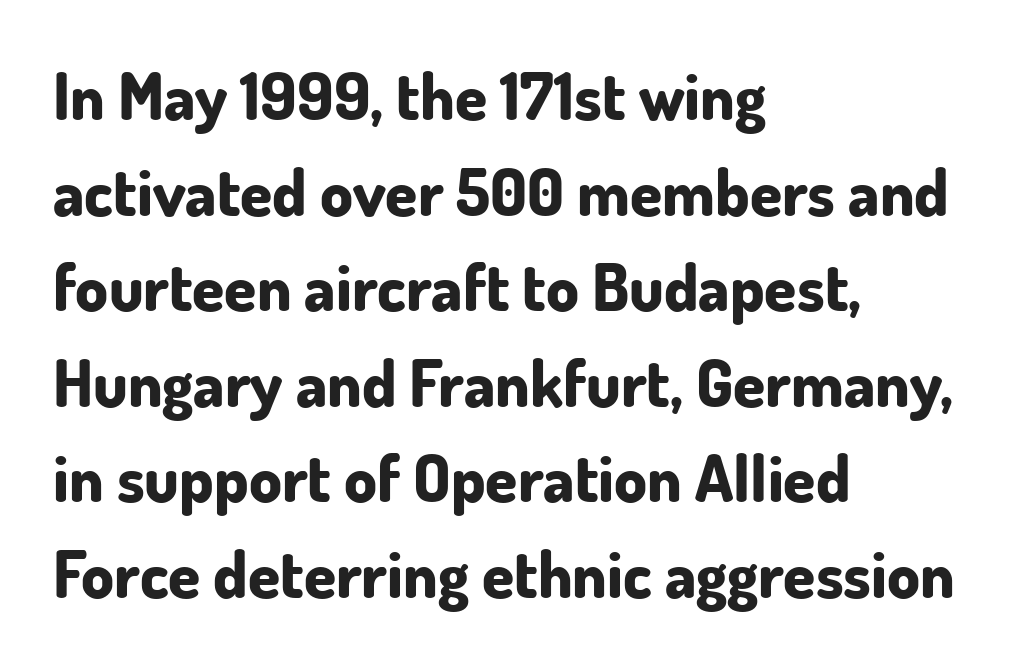
{"serif": "no", "italic": "no", "bold": "yes", "weight": "bold", "width": "normal", "stroke_contrast": "low", "x_height": "small", "monospaced": "no", "underline": "no", "align": "left", "line_spacing": "normal", "line_spacing_ratio": 1.47, "letter_spacing": "normal", "letter_spacing_em": 0.0, "glyph_px": 65}
